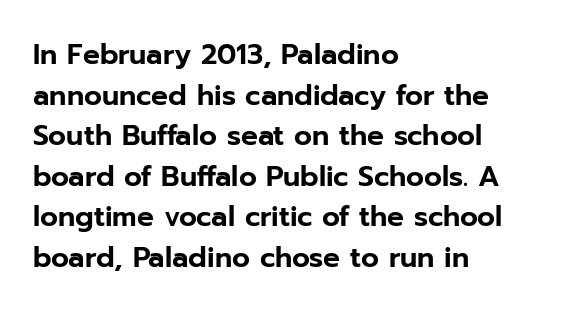
Q: Is the text italic (slanted)? A: No, it is upright.
Q: Is the typeface a serif or a sans-serif typeface? A: Sans-serif.
Q: Is the text underlined? A: No.
Q: How is the paragraph aligned? A: Left-aligned.
Q: Is the spacing between letters normal or unusually wide? A: Normal.
Q: Is the spacing between lines tight, normal or loose? A: Normal.
Q: Width (condensed, normal, or wide)? A: Normal.
Q: Stroke contrast? A: Low.
Q: x-height? A: Medium.
Q: Monospaced? A: No.
